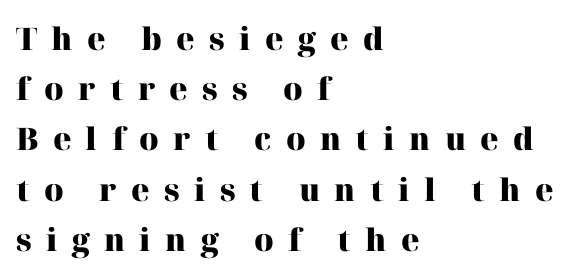
{"serif": "yes", "italic": "no", "bold": "yes", "weight": "heavy", "width": "normal", "stroke_contrast": "high", "x_height": "medium", "monospaced": "no", "underline": "no", "align": "left", "line_spacing": "normal", "line_spacing_ratio": 1.62, "letter_spacing": "wide", "letter_spacing_em": 0.46, "glyph_px": 31}
